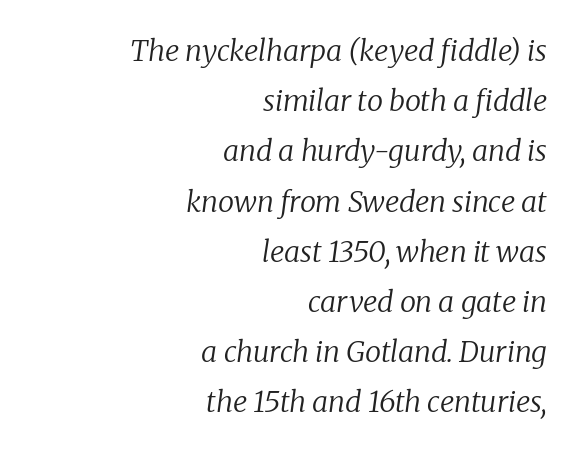
Looks like regular typesetting: each glyph gets only the width it needs. Between one letter and the next there's only the usual sliver of space. Bare-footed words on every line. Each letter's strokes conclude with small projecting serifs. The rag falls on the left side of this text block.
